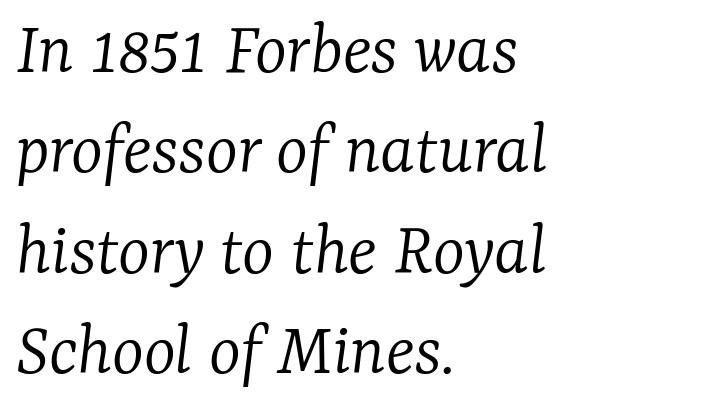
The image shows 76 px light serif type, italic (leaning right); set left-aligned, normal line spacing (1.32x), normal letter spacing, not underlined; low stroke contrast and a medium x-height.
